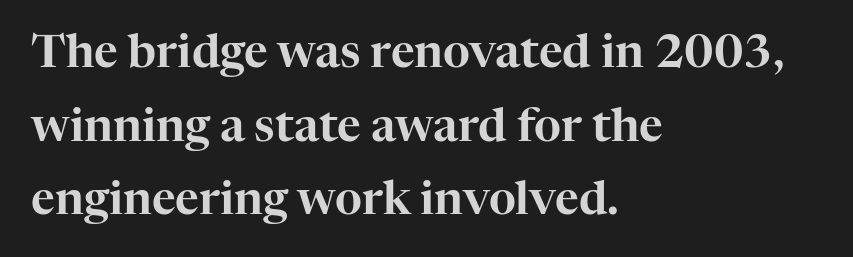
The typography opts for an upright posture over an oblique one. Unlike a clean sans, this face finishes its strokes with serifs. Letters rest on an invisible, unmarked baseline. Character widths vary here, with narrow letters taking less room than wide ones. Interline gaps are of average width in this sample. Nobody touched the tracking dial on this one.
